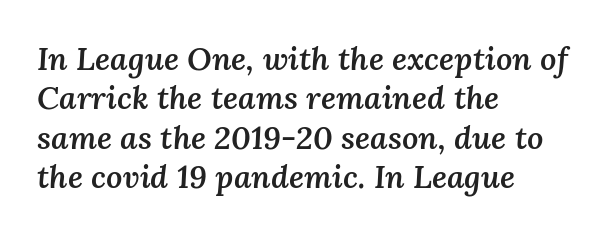
The image shows 32 px semibold type, italic (leaning right); set left-aligned, line spacing 1.23x, normal letter spacing, not underlined; medium stroke contrast and a medium x-height.
